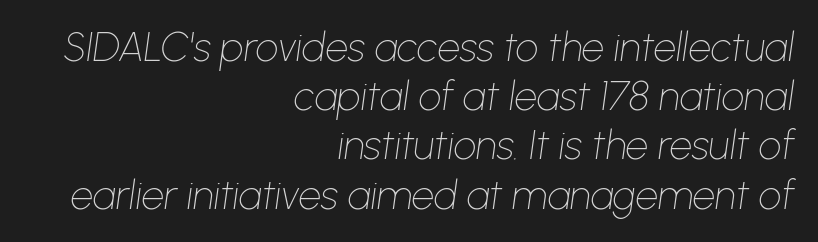
{"italic": "yes", "lean": "right", "slant_degrees": 8, "bold": "no", "weight": "thin", "width": "normal", "stroke_contrast": "low", "x_height": "medium", "monospaced": "no", "underline": "no", "align": "right", "line_spacing_ratio": 1.23, "letter_spacing": "normal", "letter_spacing_em": 0.0, "glyph_px": 40}
